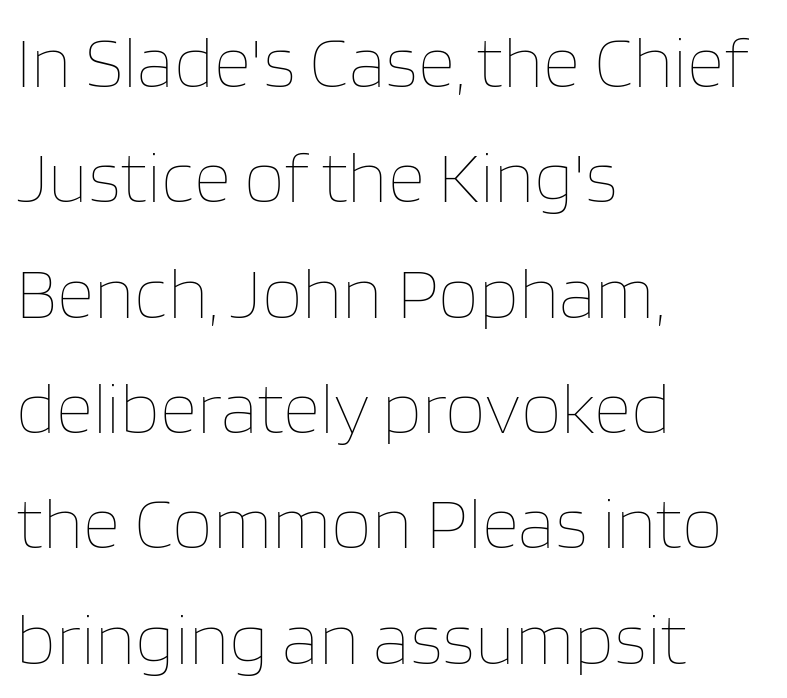
The image shows 73 px thin type, upright; set left-aligned, normal line spacing (1.58x), normal letter spacing, not underlined; low stroke contrast and a large x-height.
